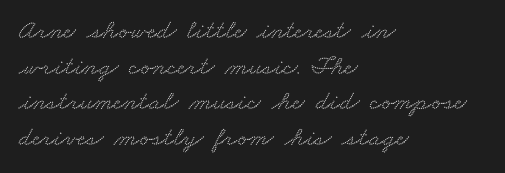
The image shows 27 px text type; set left-aligned, normal line spacing (1.32x), normal letter spacing, not underlined.
